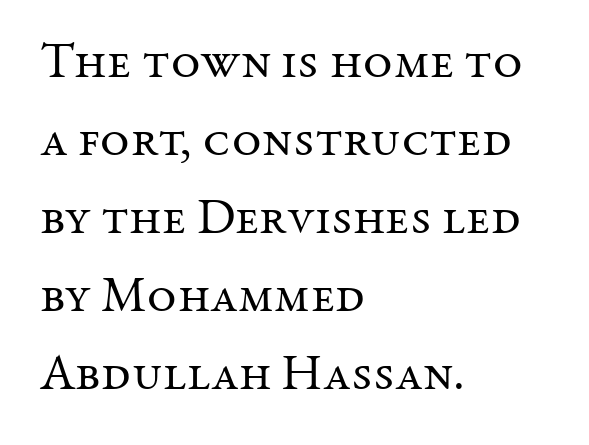
No heavy texture on the line: the type isn't bold. One-word summary of the alignment: left. The baseline area is clear. Does extra space separate the letters? No, they use regular spacing. The font family rendered here belongs to the serif group. This sample keeps an unexceptional amount of space between lines.
